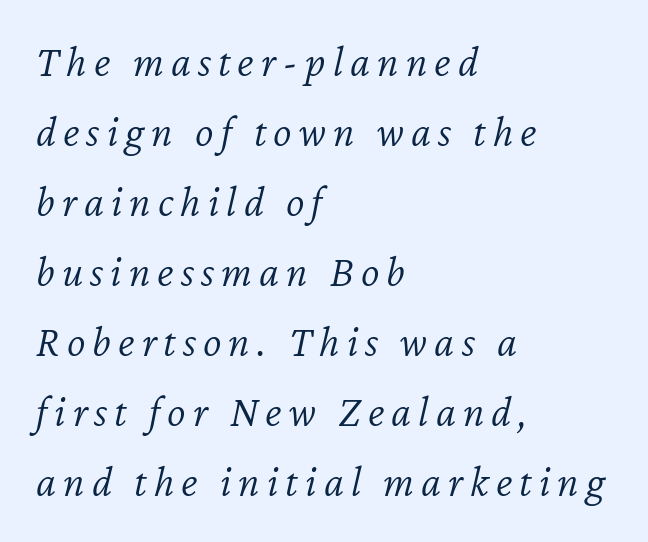
The image shows 44 px light type, italic (leaning right); set left-aligned, normal line spacing (1.59x), not underlined; low stroke contrast and a medium x-height.
